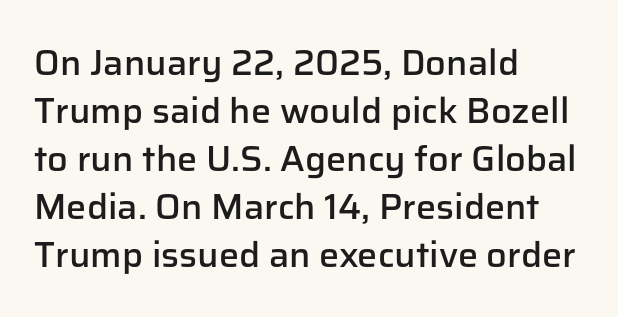
{"serif": "no", "italic": "no", "bold": "semi", "weight": "semibold", "width": "normal", "stroke_contrast": "low", "x_height": "medium", "monospaced": "no", "underline": "no", "align": "left", "line_spacing": "normal", "line_spacing_ratio": 1.33, "letter_spacing": "normal", "letter_spacing_em": 0.0, "glyph_px": 36}
